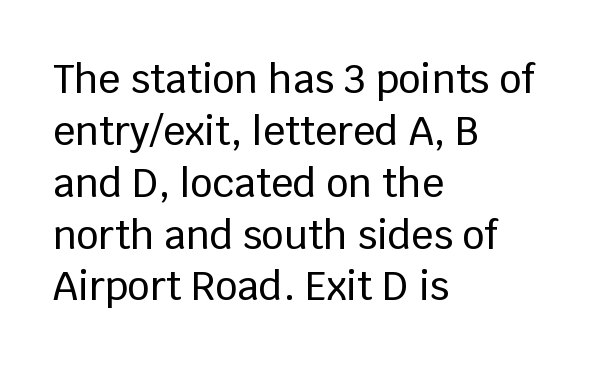
The image shows 39 px sans-serif type, upright; set left-aligned, normal line spacing (1.33x), normal letter spacing, not underlined; low stroke contrast and a large x-height.
